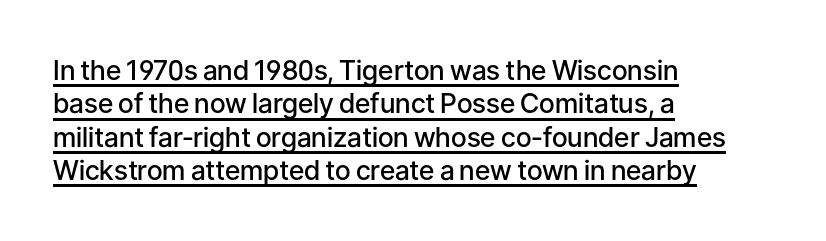
Q: Is the text bold? A: Semi-bold.
Q: Is the text italic (slanted)? A: No, it is upright.
Q: Is the text underlined? A: Yes.
Q: How is the paragraph aligned? A: Left-aligned.
Q: Is the spacing between letters normal or unusually wide? A: Normal.
